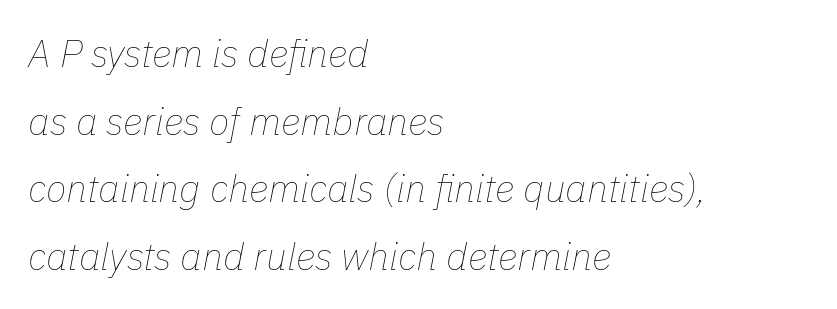
{"italic": "yes", "lean": "right", "slant_degrees": 11, "bold": "no", "weight": "thin", "width": "normal", "stroke_contrast": "low", "x_height": "medium", "monospaced": "no", "underline": "no", "align": "left", "line_spacing_ratio": 1.78, "letter_spacing": "normal", "letter_spacing_em": 0.0, "glyph_px": 38}
